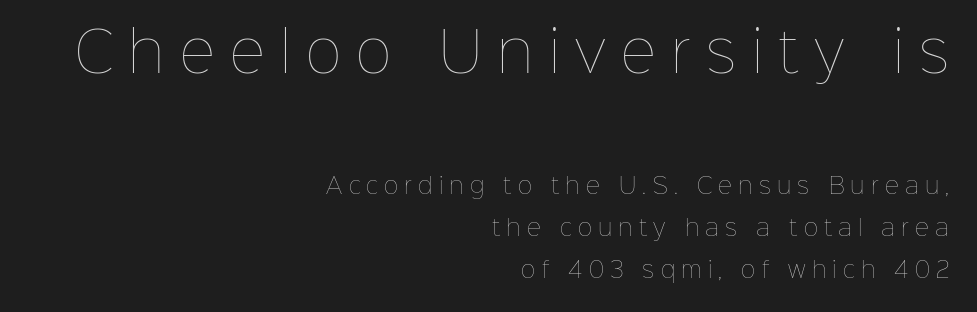
{"italic": "no", "bold": "no", "weight": "thin", "width": "normal", "stroke_contrast": "low", "x_height": "medium", "monospaced": "no", "underline": "no", "align": "right", "line_spacing": "loose", "line_spacing_ratio": 1.9, "letter_spacing": "wide", "letter_spacing_em": 0.28, "larger_block": "first", "size_ratio": 2.5, "glyph_px": 55}
